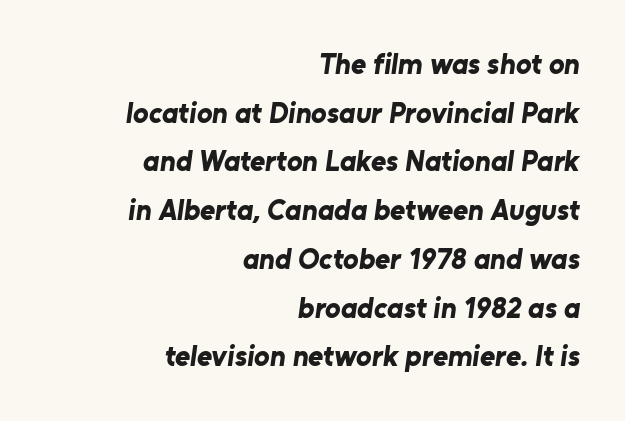
The image shows 29 px bold sans-serif type; set right-aligned, normal line spacing (1.68x), normal letter spacing, not underlined; low stroke contrast and a medium x-height.
